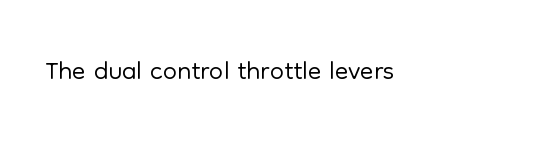
Do the characters align in a grid? No, the font is proportional. The letterforms sit shoulder to shoulder at normal distance. The typeface chosen for these lines omits serifs. Check the space under the baseline: it is left empty. Vertical stems look standard width or narrower in stroke. Designer's note — italics off, roman on.
